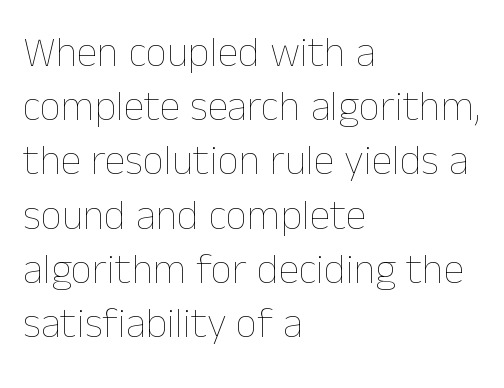
{"italic": "no", "bold": "no", "weight": "thin", "width": "normal", "stroke_contrast": "low", "x_height": "medium", "monospaced": "no", "underline": "no", "align": "left", "line_spacing": "normal", "line_spacing_ratio": 1.29, "letter_spacing": "normal", "letter_spacing_em": 0.0, "glyph_px": 42}
